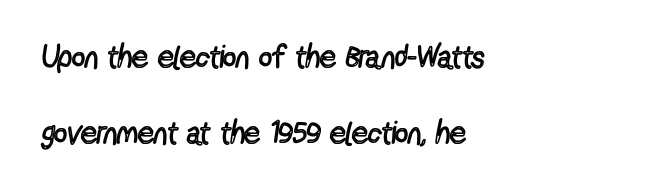
{"serif": "no", "bold": "no", "weight": "regular", "width": "condensed", "x_height": "medium", "monospaced": "no", "underline": "no", "align": "left", "line_spacing": "loose", "line_spacing_ratio": 2.39, "letter_spacing": "normal", "letter_spacing_em": 0.0, "glyph_px": 32}
